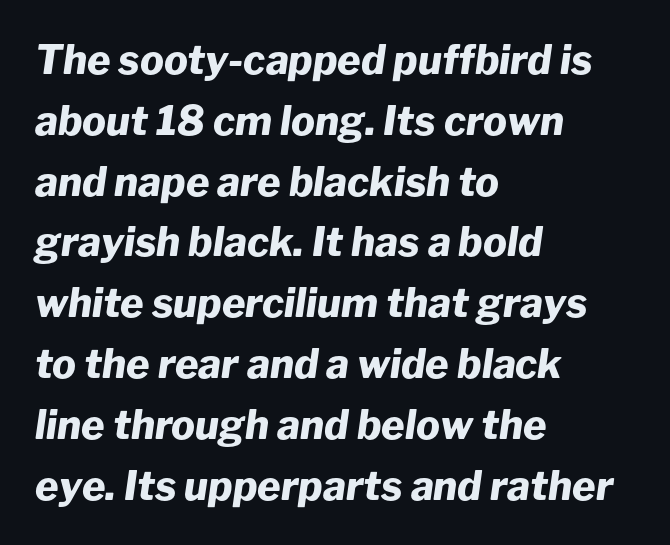
Looking at the ascenders, they clearly lean. This sample has the flowing, uneven cadence of proportional lettering. Caption: standard tracking, unaltered. A classic flush-left, rag-right setting is used for this passage.
